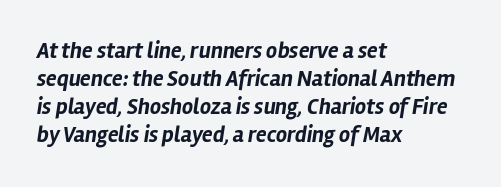
{"italic": "yes", "lean": "right", "slant_degrees": 12, "bold": "yes", "underline": "no", "align": "left", "line_spacing": "normal", "line_spacing_ratio": 1.28, "letter_spacing": "normal", "letter_spacing_em": 0.0, "glyph_px": 22}
